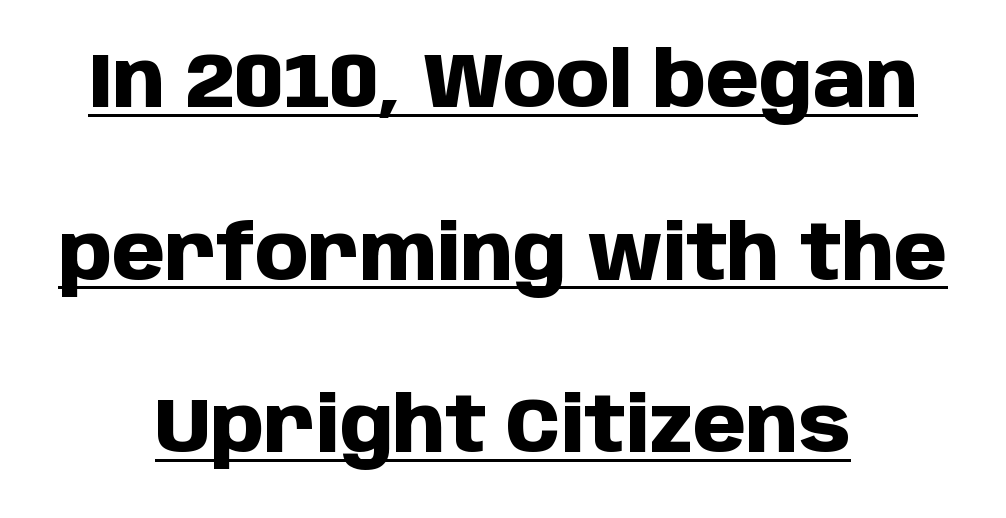
Q: Is the text bold? A: Yes.
Q: Is the text italic (slanted)? A: No, it is upright.
Q: Is the typeface a serif or a sans-serif typeface? A: Sans-serif.
Q: Is the text underlined? A: Yes.
Q: How is the paragraph aligned? A: Centered.
Q: Is the spacing between letters normal or unusually wide? A: Normal.
Q: Is the spacing between lines tight, normal or loose? A: Loose.
Q: Width (condensed, normal, or wide)? A: Normal.
Q: Stroke contrast? A: Low.
Q: x-height? A: Large.
Q: Monospaced? A: No.
